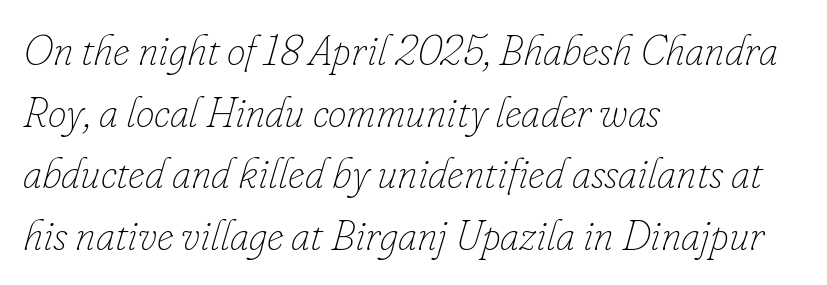
Q: Is the text bold? A: No.
Q: Is the text italic (slanted)? A: Yes, it leans right by about 16 degrees.
Q: Is the text underlined? A: No.
Q: How is the paragraph aligned? A: Left-aligned.
Q: Is the spacing between letters normal or unusually wide? A: Normal.
Q: Is the spacing between lines tight, normal or loose? A: Normal.
Q: Width (condensed, normal, or wide)? A: Normal.
Q: Stroke contrast? A: Low.
Q: x-height? A: Small.
Q: Monospaced? A: No.
